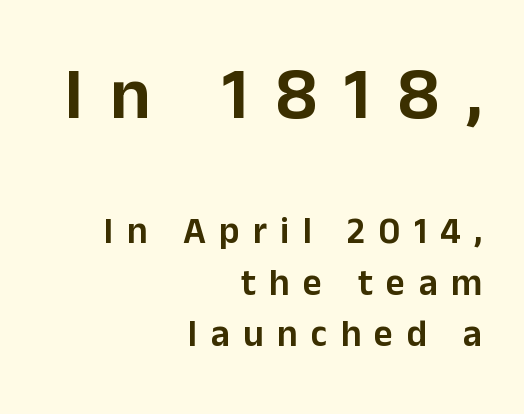
Each row of text sits above clean, open space. Unlike italic type, these characters show no tilt at all. The passage shown has open, widely tracked lettering throughout. Compare the two chunks: the upper has the greater cap height. This sample uses a sans-serif face.
